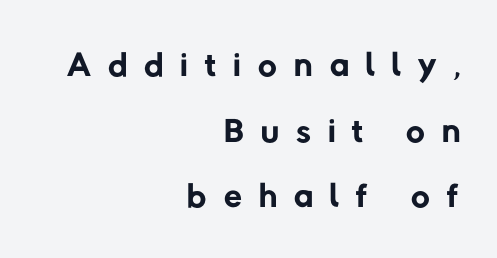
{"serif": "no", "bold": "no", "weight": "regular", "width": "normal", "stroke_contrast": "low", "x_height": "medium", "monospaced": "no", "underline": "no", "align": "right", "line_spacing": "normal", "line_spacing_ratio": 1.26, "letter_spacing": "wide", "letter_spacing_em": 0.33, "glyph_px": 52}
